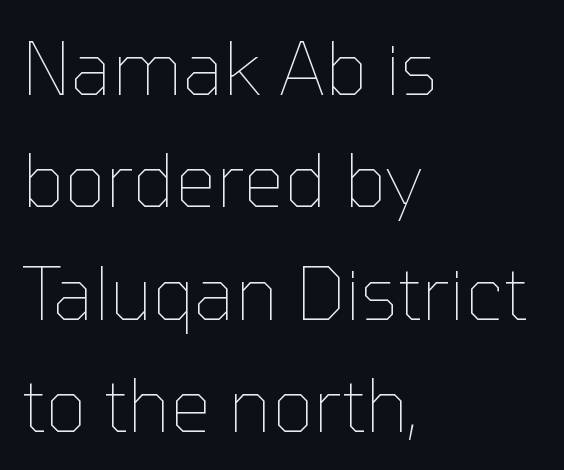
Caption: standard tracking, unaltered. Visually the block forms a straight wall on the left and a jagged coastline on the right. Vertical stems look standard width or narrower in stroke. A bare baseline throughout the passage. The vertical gap from one line to the next is medium.
